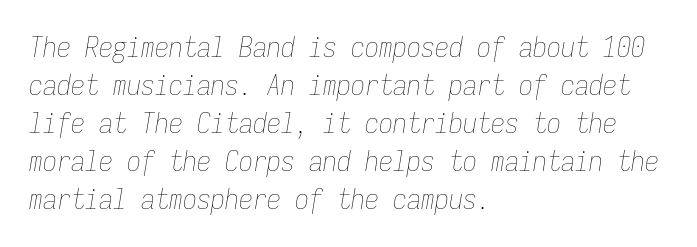
The image shows 28 px thin, condensed type, italic (leaning right), monospaced; set left-aligned, normal line spacing (1.36x), normal letter spacing, not underlined; low stroke contrast and a medium x-height.
